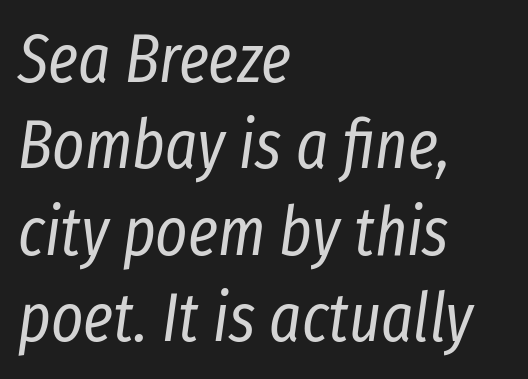
The space directly below the letters is spotless. The letters advance in unequal steps, a hallmark of proportional type. The type is set solid horizontally, with unmodified tracking. This is oblique type, the kind used for emphasis or titles.
